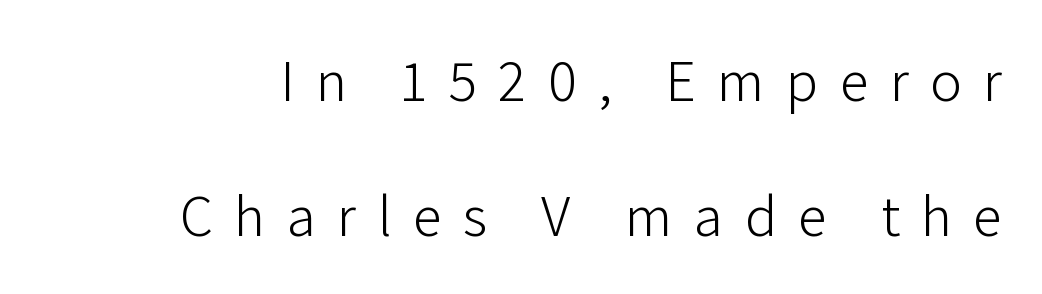
The image shows 59 px light sans-serif type, upright; set loose line spacing (2.29x), unusually wide letter spacing (+0.36 em), not underlined; low stroke contrast and a medium x-height.
